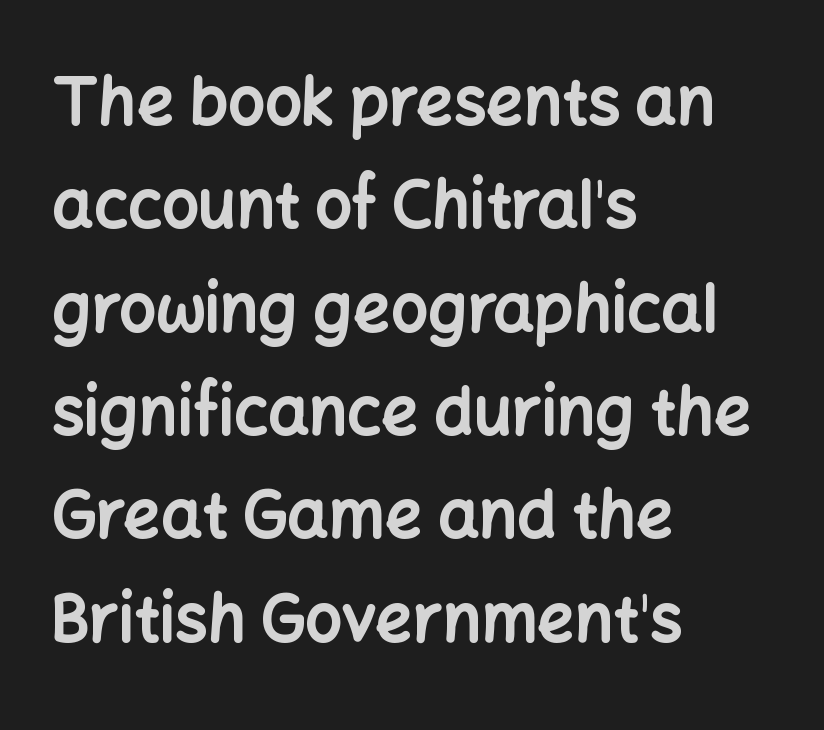
{"serif": "no", "italic": "no", "bold": "yes", "weight": "bold", "width": "normal", "stroke_contrast": "low", "x_height": "medium", "monospaced": "no", "underline": "no", "align": "left", "line_spacing": "normal", "line_spacing_ratio": 1.59, "letter_spacing": "normal", "letter_spacing_em": 0.0, "glyph_px": 65}
